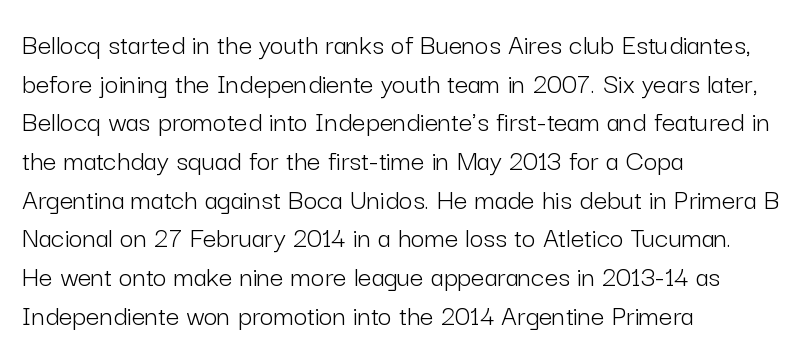
Here the designer chose a conventional face with non-uniform glyph widths. Plain, unruled lines of type. All the whitespace from short lines collects on the right. Note: no serifs on the glyphs. Characters follow at the spacing the type designer built in.
